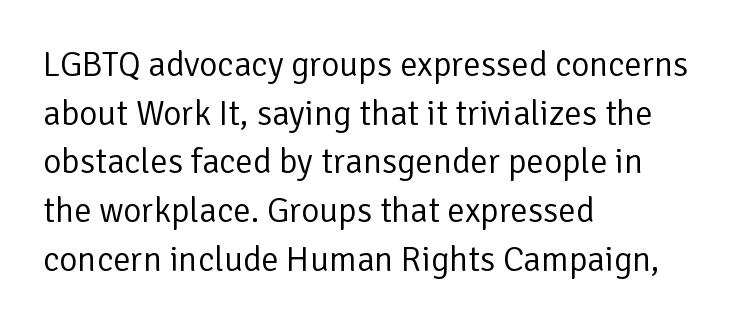
Does the lettering tilt? It doesn't — this is upright. The strokes are not fattened; the text isn't bold. Caption: multi-line text, flush left, ragged right. The rendering uses natural spacing where letterforms have individual widths.
